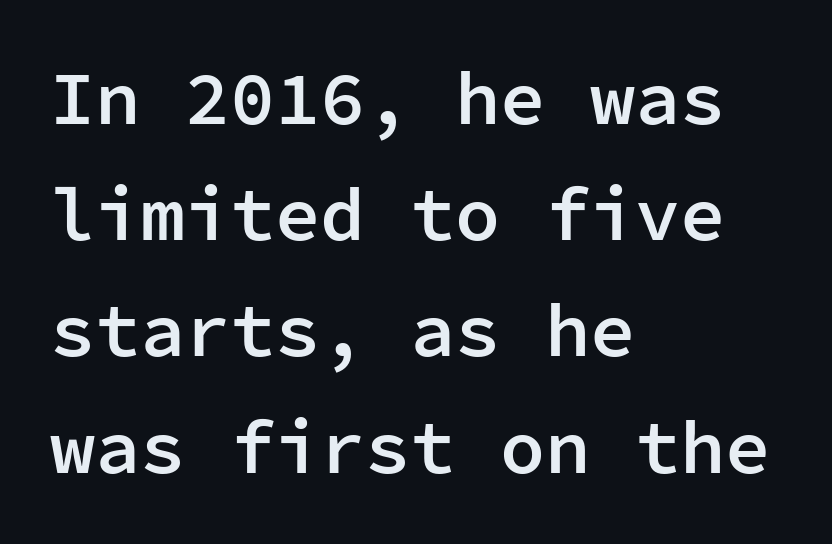
{"serif": "no", "italic": "no", "bold": "semi", "weight": "semibold", "width": "normal", "stroke_contrast": "low", "x_height": "medium", "monospaced": "yes", "underline": "no", "align": "left", "line_spacing": "normal", "line_spacing_ratio": 1.55, "letter_spacing": "normal", "letter_spacing_em": 0.0, "glyph_px": 75}
